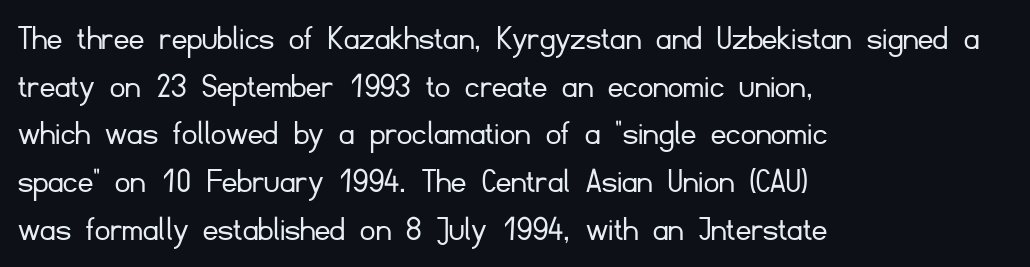
Q: Is the text bold? A: No.
Q: Is the text italic (slanted)? A: No, it is upright.
Q: Is the typeface a serif or a sans-serif typeface? A: Sans-serif.
Q: Is the text underlined? A: No.
Q: How is the paragraph aligned? A: Left-aligned.
Q: Is the spacing between letters normal or unusually wide? A: Normal.
Q: Is the spacing between lines tight, normal or loose? A: Normal.
Q: Width (condensed, normal, or wide)? A: Normal.
Q: Stroke contrast? A: Low.
Q: x-height? A: Small.
Q: Monospaced? A: No.
